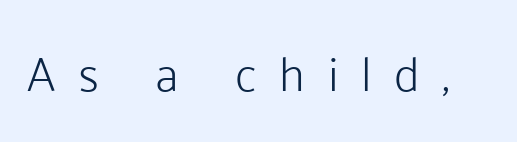
Each row of text sits above clean, open space. Vertical stems look standard width or narrower in stroke. Someone cranked the tracking dial way up on this one. When letters stand straight like this, we call the style roman or upright. Check where the strokes stop: nothing finishes them off — pure sans.
